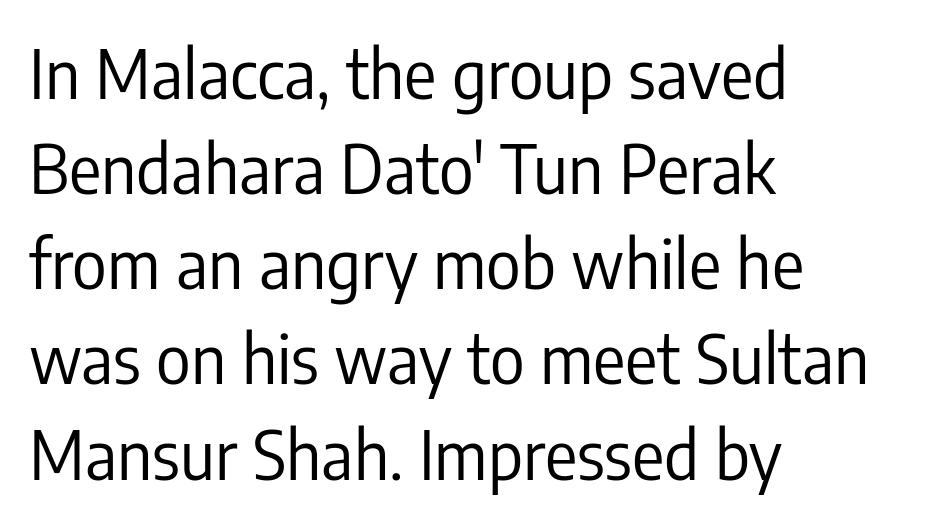
Q: Is the text bold? A: No.
Q: Is the text italic (slanted)? A: No, it is upright.
Q: Is the typeface a serif or a sans-serif typeface? A: Sans-serif.
Q: Is the text underlined? A: No.
Q: How is the paragraph aligned? A: Left-aligned.
Q: Is the spacing between letters normal or unusually wide? A: Normal.
Q: Is the spacing between lines tight, normal or loose? A: Normal.
Q: Width (condensed, normal, or wide)? A: Condensed.
Q: Stroke contrast? A: Low.
Q: x-height? A: Medium.
Q: Monospaced? A: No.
